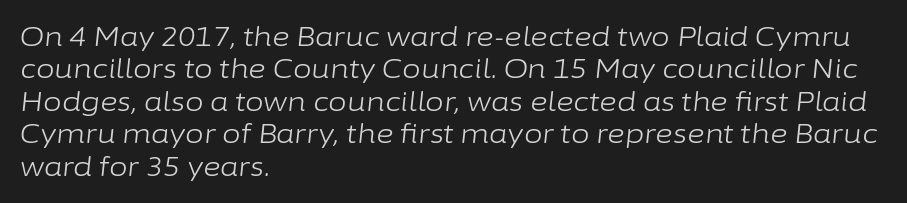
Q: Is the text bold? A: No.
Q: Is the text italic (slanted)? A: Yes, it leans right by about 6 degrees.
Q: Is the text underlined? A: No.
Q: How is the paragraph aligned? A: Left-aligned.
Q: Is the spacing between letters normal or unusually wide? A: Normal.
